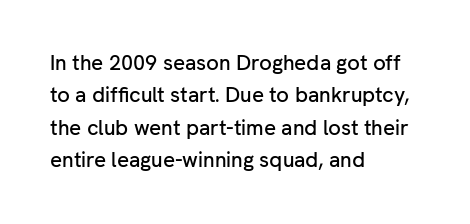
{"italic": "no", "underline": "no", "align": "left", "line_spacing": "normal", "line_spacing_ratio": 1.54, "letter_spacing": "normal", "letter_spacing_em": 0.0, "glyph_px": 21}
